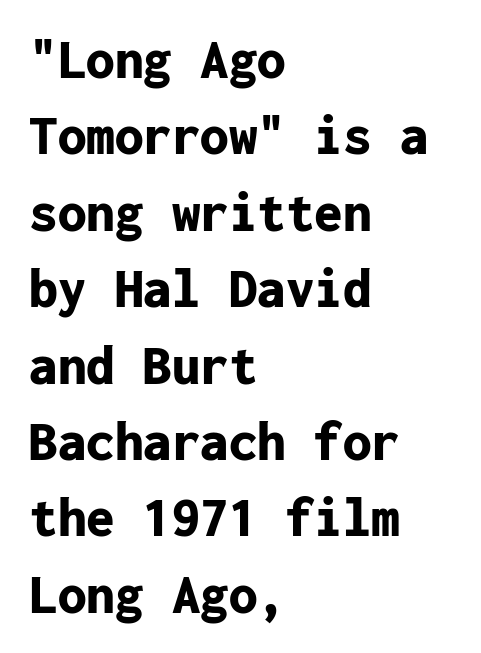
Q: Is the text bold? A: Yes.
Q: Is the text italic (slanted)? A: No, it is upright.
Q: Is the typeface a serif or a sans-serif typeface? A: Sans-serif.
Q: Is the text underlined? A: No.
Q: How is the paragraph aligned? A: Left-aligned.
Q: Is the spacing between letters normal or unusually wide? A: Normal.
Q: Is the spacing between lines tight, normal or loose? A: Normal.
Q: Width (condensed, normal, or wide)? A: Normal.
Q: Stroke contrast? A: Low.
Q: x-height? A: Medium.
Q: Monospaced? A: Yes.
